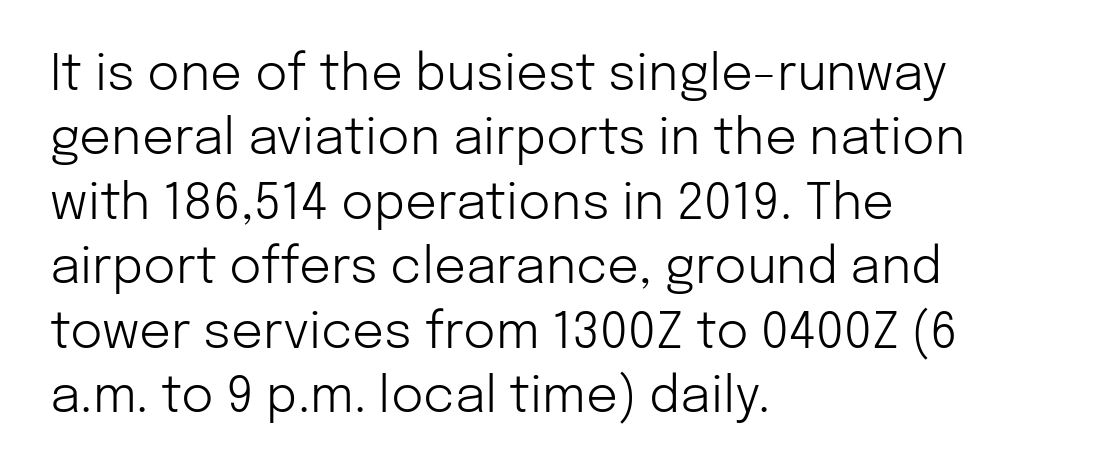
Q: Is the text bold? A: No.
Q: Is the text italic (slanted)? A: No, it is upright.
Q: Is the typeface a serif or a sans-serif typeface? A: Sans-serif.
Q: Is the text underlined? A: No.
Q: How is the paragraph aligned? A: Left-aligned.
Q: Is the spacing between letters normal or unusually wide? A: Normal.
Q: Is the spacing between lines tight, normal or loose? A: Normal.
Q: Width (condensed, normal, or wide)? A: Normal.
Q: Stroke contrast? A: Low.
Q: x-height? A: Medium.
Q: Monospaced? A: No.
